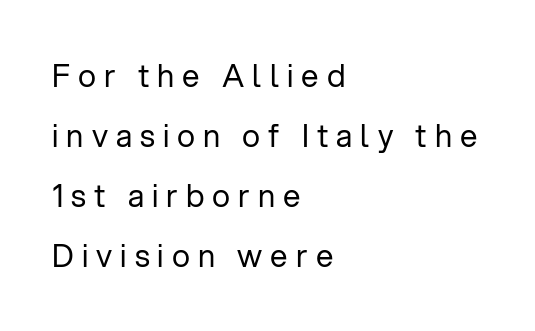
The image shows 31 px regular-weight sans-serif type, upright; set left-aligned, loose line spacing (1.94x), unusually wide letter spacing (+0.26 em), not underlined; low stroke contrast and a medium x-height.
